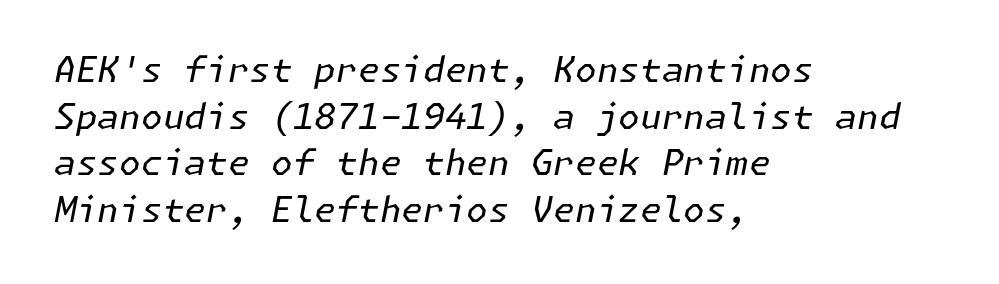
Q: Is the text bold? A: No.
Q: Is the text italic (slanted)? A: Yes, it leans right by about 11 degrees.
Q: Is the text underlined? A: No.
Q: How is the paragraph aligned? A: Left-aligned.
Q: Is the spacing between letters normal or unusually wide? A: Normal.
Q: Is the spacing between lines tight, normal or loose? A: Normal.
Q: Width (condensed, normal, or wide)? A: Normal.
Q: Stroke contrast? A: Low.
Q: x-height? A: Medium.
